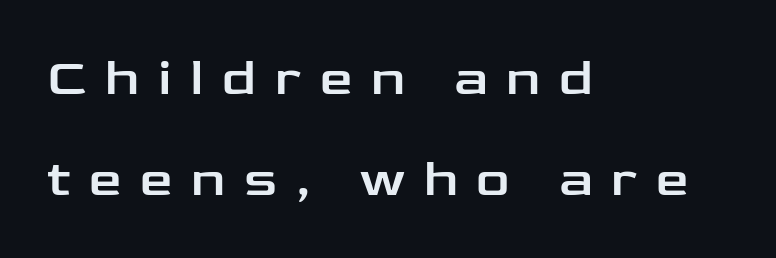
The image shows 52 px wide sans-serif type, upright; set left-aligned, loose line spacing (1.94x), unusually wide letter spacing (+0.36 em), not underlined; low stroke contrast and a medium x-height.
